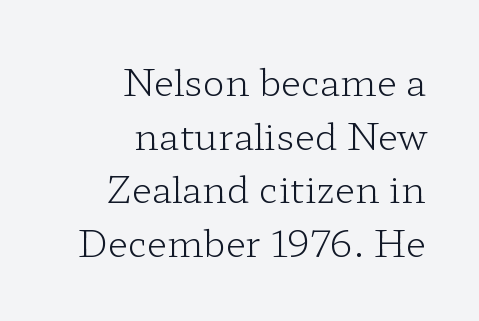
The letters look calm and open, with moderate or lighter stems. Serif or sans? Serif — the stroke terminals have little feet. A typesetter would call this proportional, since set widths differ per character. Upright lettering throughout. Quick note: interline space is typical.
